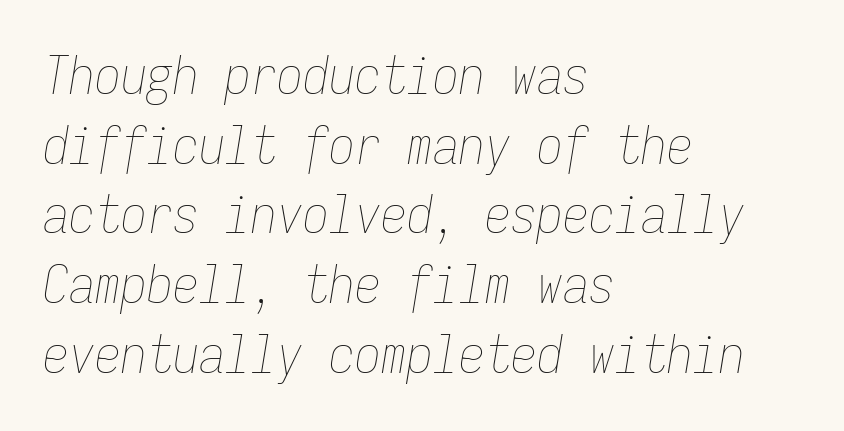
Think of a typewriter: that constant character pitch is what you see here. Alignment: flush left. Nothing unusual about the tracking: characters are spaced as the font intends. Emphasis-style slanted type is in use.
